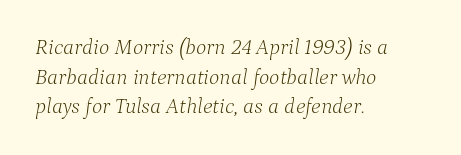
{"italic": "yes", "lean": "right", "slant_degrees": 9, "bold": "no", "underline": "no", "align": "left", "line_spacing": "normal", "line_spacing_ratio": 1.35, "letter_spacing": "normal", "letter_spacing_em": 0.0, "glyph_px": 22}
